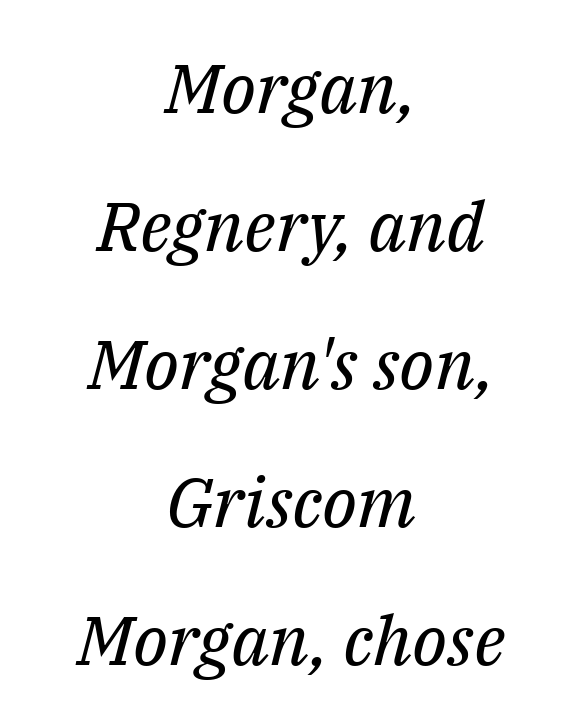
Q: Is the text bold? A: No.
Q: Is the text italic (slanted)? A: Yes, it leans right by about 14 degrees.
Q: Is the typeface a serif or a sans-serif typeface? A: Serif.
Q: Is the text underlined? A: No.
Q: How is the paragraph aligned? A: Centered.
Q: Is the spacing between letters normal or unusually wide? A: Normal.
Q: Is the spacing between lines tight, normal or loose? A: Loose.
Q: Width (condensed, normal, or wide)? A: Normal.
Q: Stroke contrast? A: Medium.
Q: x-height? A: Medium.
Q: Monospaced? A: No.
